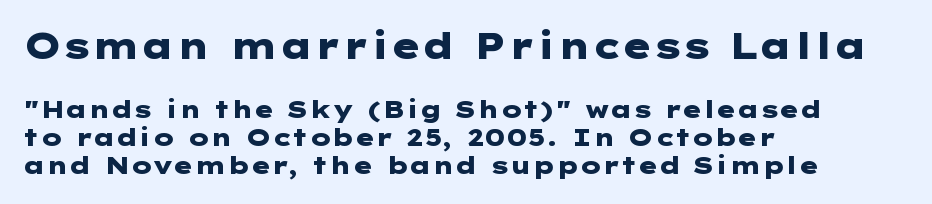
{"serif": "no", "italic": "no", "bold": "yes", "weight": "heavy", "width": "wide", "stroke_contrast": "low", "x_height": "medium", "underline": "no", "align": "left", "line_spacing_ratio": 1.17, "letter_spacing": "normal", "letter_spacing_em": 0.0, "larger_block": "first", "size_ratio": 1.5, "glyph_px": 36}
